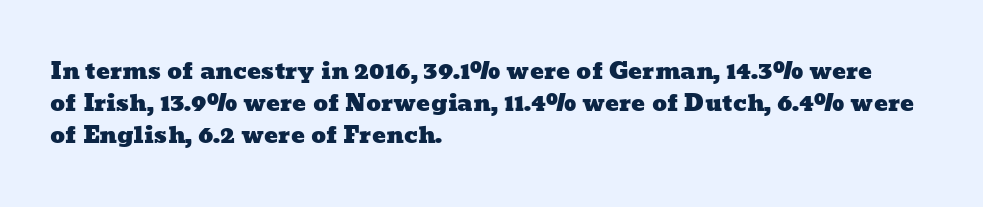
Descenders hang freely into open space. Observe the ordinary spacing: letters are neighbours, not strangers. Alignment: flush left. The vertical gap from one line to the next is medium.
